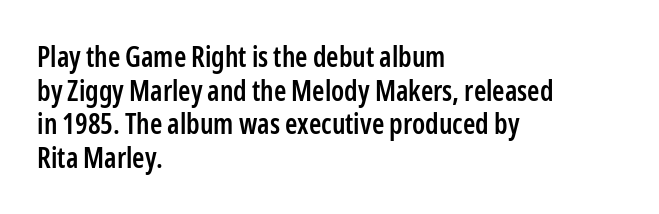
The image shows 28 px semibold, condensed sans-serif type, upright; set left-aligned, line spacing 1.2x, normal letter spacing, not underlined; low stroke contrast and a medium x-height.
